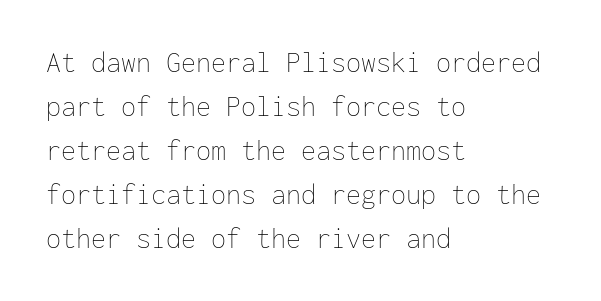
{"italic": "no", "bold": "no", "weight": "thin", "width": "normal", "stroke_contrast": "low", "x_height": "medium", "monospaced": "yes", "underline": "no", "align": "left", "line_spacing": "normal", "line_spacing_ratio": 1.47, "letter_spacing": "normal", "letter_spacing_em": 0.0, "glyph_px": 30}
